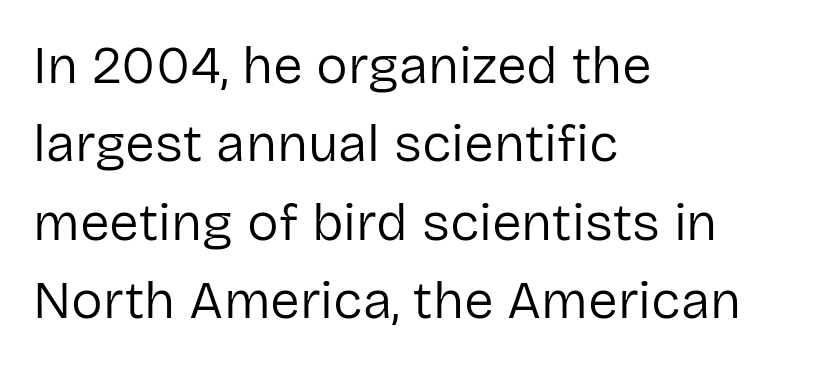
The baseline area is clear. No italicization has been applied; the sample stays upright. This is sans-serif lettering, the kind often seen on screens and signage. The lines sit at an ordinary, default distance from one another. Observe the ordinary spacing: letters are neighbours, not strangers.
